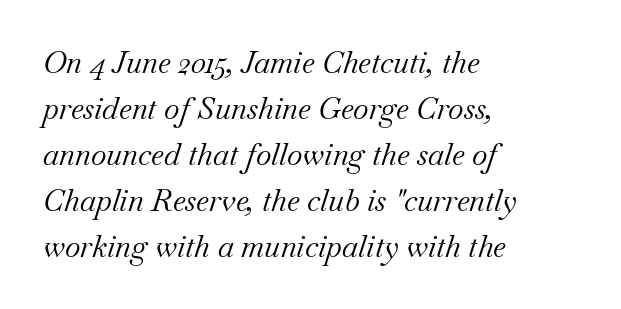
The area under the type is left untouched. Looks like regular typesetting: each glyph gets only the width it needs. Is the letter spacing exaggerated? No — it looks like the ordinary default. The paragraph has a hard left edge and a soft right edge. The text was rendered using a seriffed face with decorative stroke endings.
